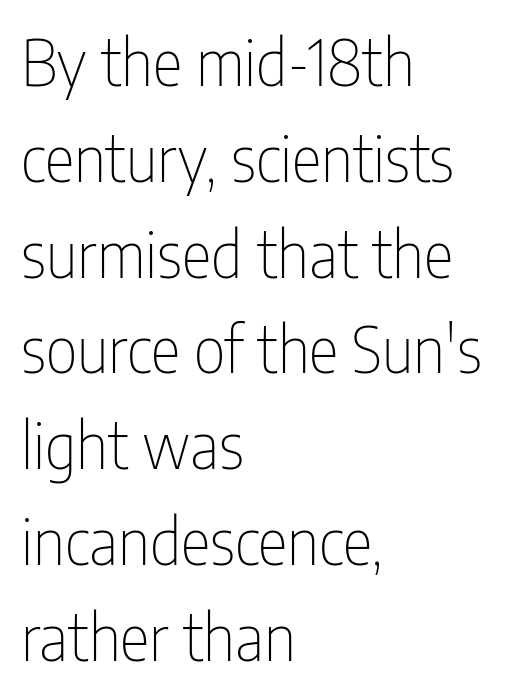
The image shows 63 px thin, condensed sans-serif type, upright; set left-aligned, normal line spacing (1.52x), normal letter spacing, not underlined; low stroke contrast and a medium x-height.
